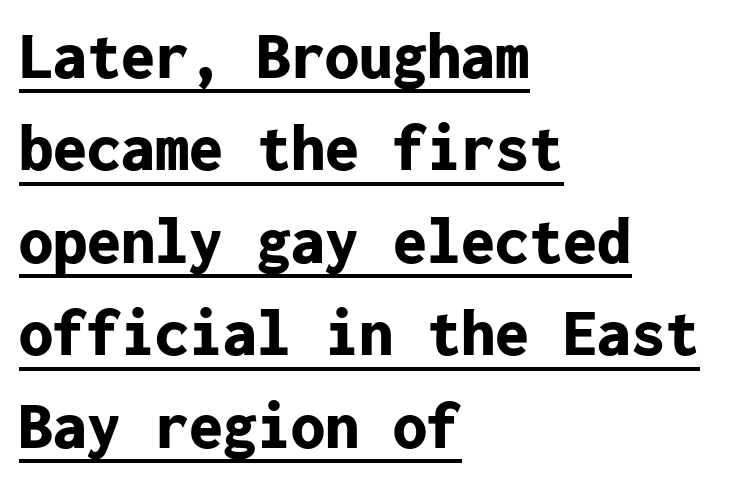
{"serif": "no", "italic": "no", "bold": "yes", "weight": "bold", "width": "normal", "stroke_contrast": "low", "x_height": "medium", "monospaced": "yes", "underline": "yes", "align": "left", "line_spacing": "normal", "line_spacing_ratio": 1.36, "letter_spacing": "normal", "letter_spacing_em": 0.0, "glyph_px": 68}
